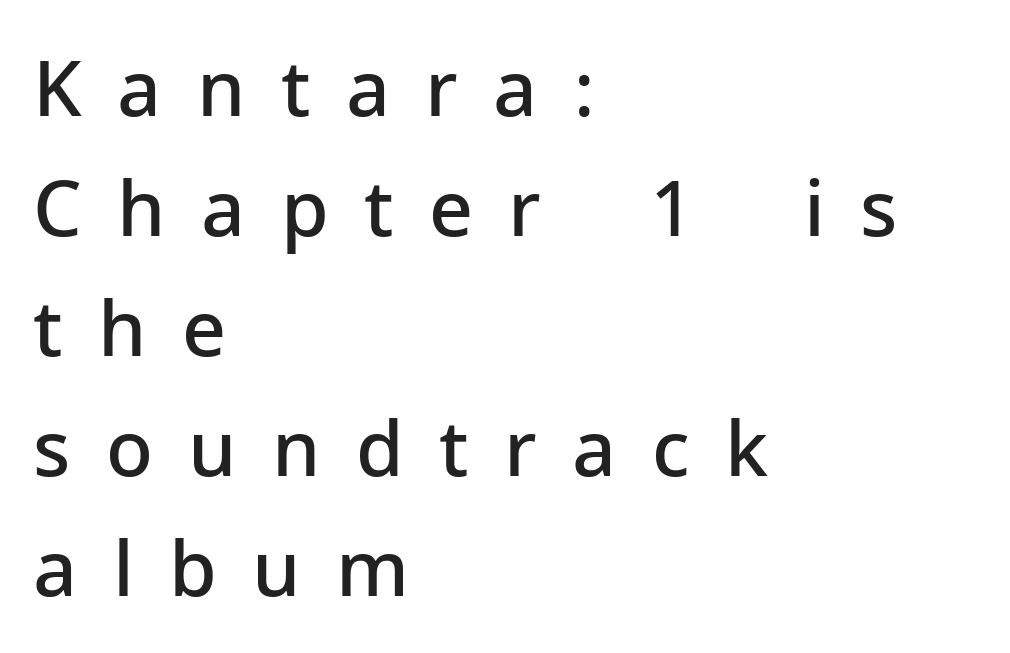
{"serif": "no", "italic": "no", "bold": "semi", "weight": "semibold", "width": "normal", "stroke_contrast": "low", "x_height": "medium", "monospaced": "no", "underline": "no", "align": "left", "line_spacing": "normal", "line_spacing_ratio": 1.56, "letter_spacing": "wide", "letter_spacing_em": 0.46, "glyph_px": 77}
